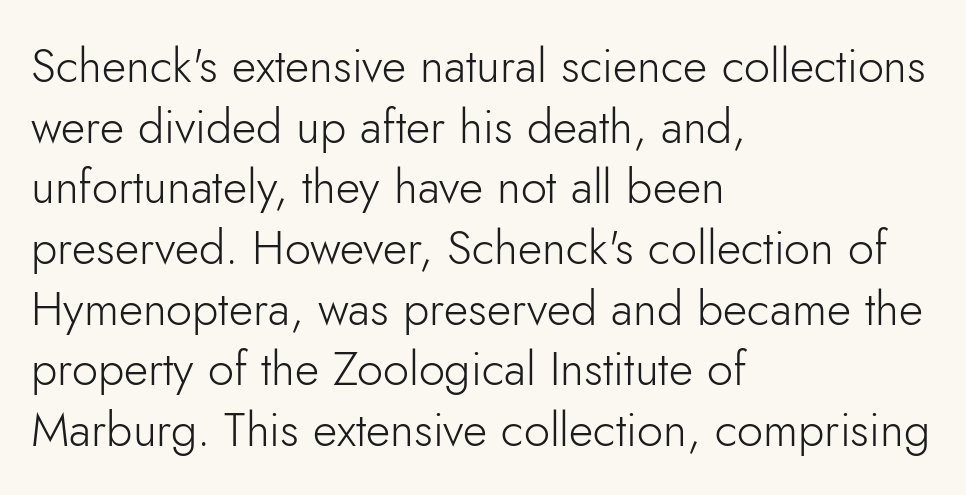
{"serif": "no", "italic": "no", "bold": "no", "weight": "light", "width": "normal", "stroke_contrast": "low", "x_height": "small", "monospaced": "no", "underline": "no", "align": "left", "line_spacing": "normal", "line_spacing_ratio": 1.29, "letter_spacing": "normal", "letter_spacing_em": 0.0, "glyph_px": 47}
